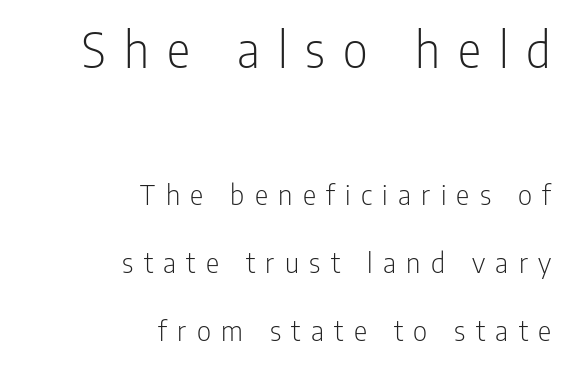
{"serif": "no", "italic": "no", "bold": "no", "weight": "light", "width": "condensed", "stroke_contrast": "low", "x_height": "medium", "monospaced": "no", "underline": "no", "align": "right", "line_spacing": "loose", "line_spacing_ratio": 2.44, "letter_spacing": "wide", "letter_spacing_em": 0.37, "larger_block": "first", "size_ratio": 1.75, "glyph_px": 49}
